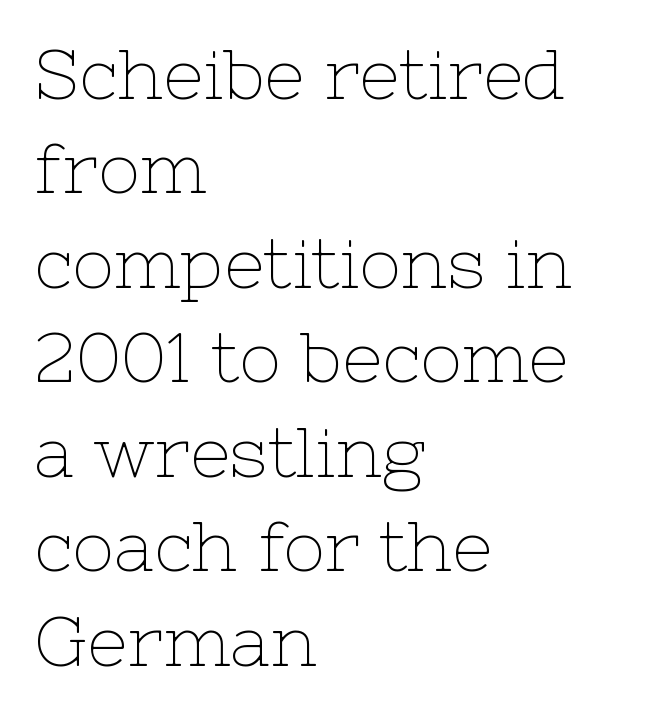
{"serif": "yes", "italic": "no", "bold": "no", "weight": "thin", "width": "normal", "stroke_contrast": "low", "x_height": "medium", "monospaced": "no", "underline": "no", "align": "left", "line_spacing": "normal", "line_spacing_ratio": 1.35, "letter_spacing": "normal", "letter_spacing_em": 0.0, "glyph_px": 70}
